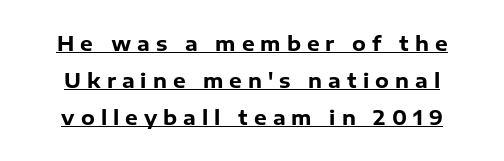
The image shows 20 px bold type, upright; set line spacing 1.86x, unusually wide letter spacing (+0.3 em), underlined.
